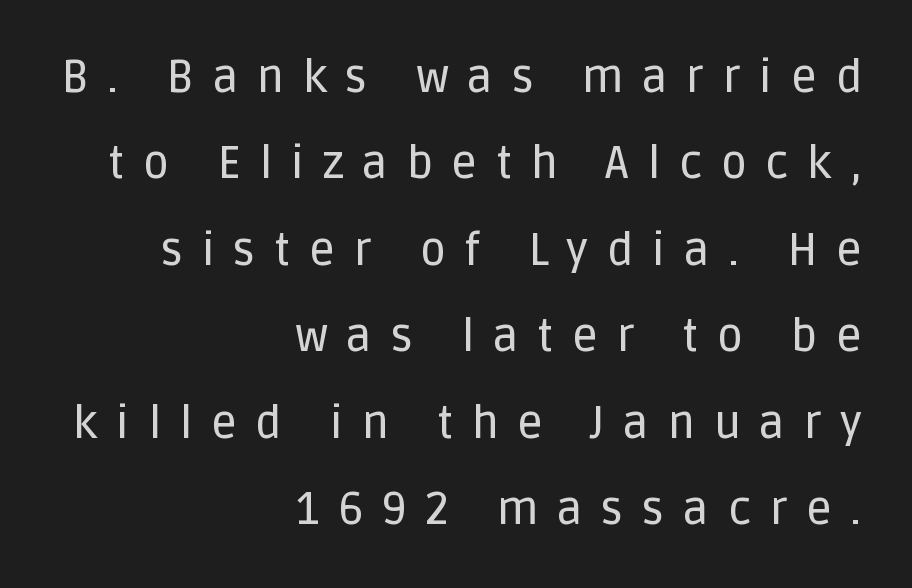
These lines are rendered in a variable-pitch font. The axis of the letterforms is exactly vertical. Grotesque or geometric, the face here clearly has no serifs. Compared with a flush-left layout, this one pins lines to the opposite, right side. Check the space under the baseline: it is left empty. Observe the wide spacing: letters keep a clear distance from each other.
